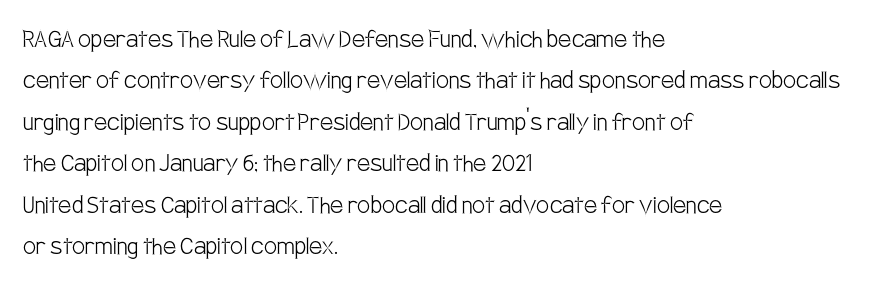
{"serif": "no", "italic": "no", "bold": "no", "weight": "light", "width": "condensed", "stroke_contrast": "low", "x_height": "large", "monospaced": "no", "underline": "no", "align": "left", "line_spacing": "normal", "line_spacing_ratio": 1.43, "letter_spacing": "normal", "letter_spacing_em": 0.0, "glyph_px": 29}
